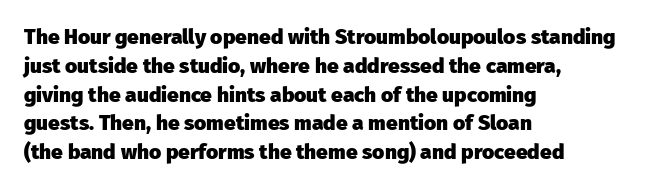
{"italic": "no", "bold": "yes", "underline": "no", "align": "left", "line_spacing": "normal", "line_spacing_ratio": 1.37, "letter_spacing": "normal", "letter_spacing_em": 0.0, "glyph_px": 21}
